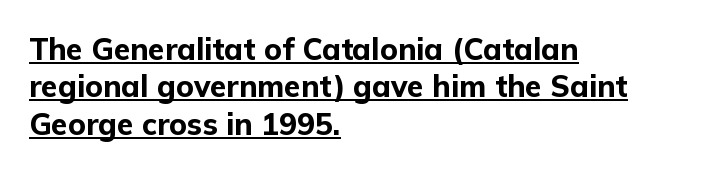
The image shows 30 px bold sans-serif type, upright; set left-aligned, normal line spacing (1.25x), normal letter spacing, underlined; low stroke contrast and a medium x-height.
